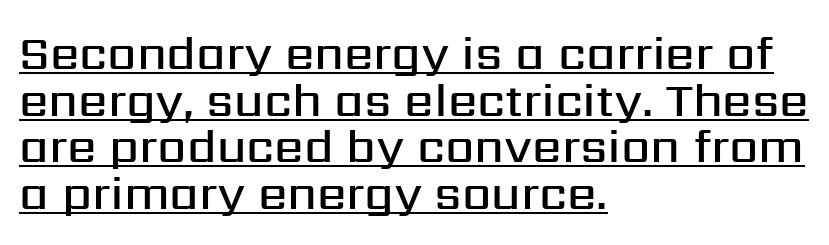
The image shows 47 px semibold sans-serif type, upright; set left-aligned, tight line spacing (0.99x), normal letter spacing, underlined; medium stroke contrast and a medium x-height.
